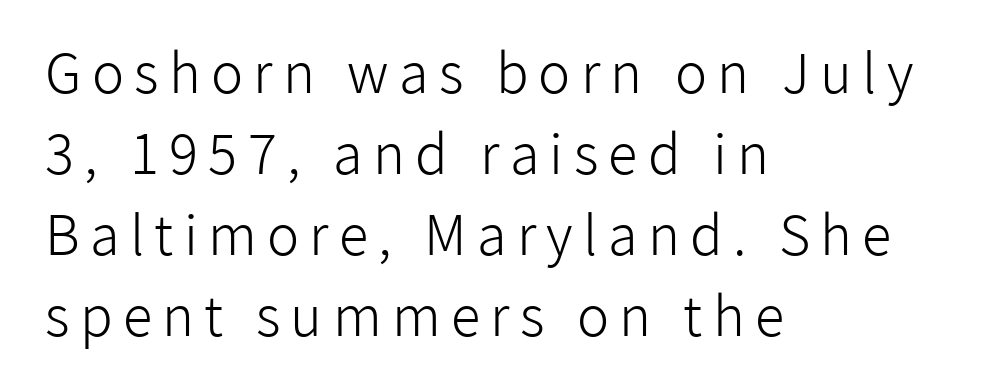
Varying glyph widths throughout — classic text-font behaviour. The weight would be labelled regular, book, light, or lighter still. Leftover space on each line is placed entirely after the last word. It's the straight-up-and-down kind of type.
